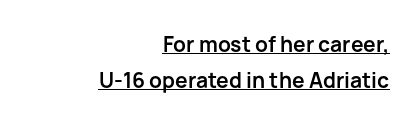
The image shows 21 px bold type, upright; set right-aligned, line spacing 1.72x, normal letter spacing, underlined.
